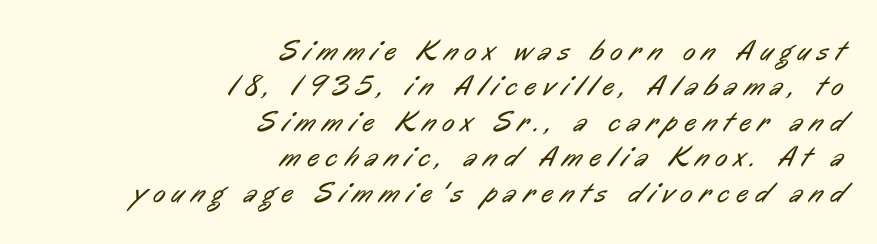
Q: Is the text bold? A: No.
Q: Is the typeface a serif or a sans-serif typeface? A: Sans-serif.
Q: Is the text underlined? A: No.
Q: How is the paragraph aligned? A: Right-aligned.
Q: Is the spacing between letters normal or unusually wide? A: Unusually wide.
Q: Width (condensed, normal, or wide)? A: Condensed.
Q: Stroke contrast? A: Low.
Q: x-height? A: Medium.
Q: Monospaced? A: No.
